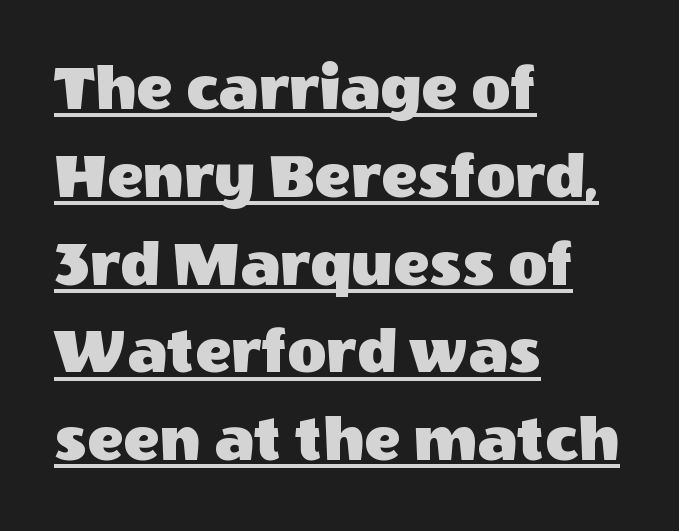
Q: Is the text italic (slanted)? A: No, it is upright.
Q: Is the typeface a serif or a sans-serif typeface? A: Sans-serif.
Q: Is the text underlined? A: Yes.
Q: How is the paragraph aligned? A: Left-aligned.
Q: Is the spacing between letters normal or unusually wide? A: Normal.
Q: Is the spacing between lines tight, normal or loose? A: Normal.
Q: Width (condensed, normal, or wide)? A: Normal.
Q: x-height? A: Large.
Q: Monospaced? A: No.
